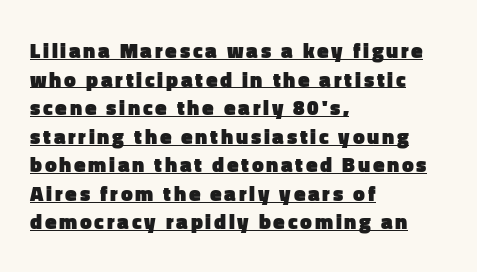
The image shows 21 px bold type, upright; set left-aligned, normal line spacing (1.36x), underlined.
